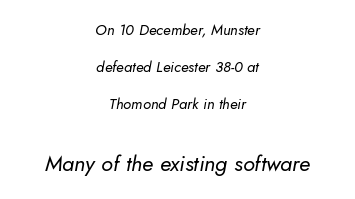
{"italic": "yes", "lean": "right", "slant_degrees": 5, "bold": "no", "underline": "no", "align": "center", "line_spacing": "loose", "line_spacing_ratio": 2.48, "letter_spacing": "normal", "letter_spacing_em": 0.0, "larger_block": "second", "size_ratio": 1.47, "glyph_px": 22}
